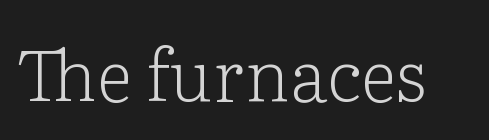
The image shows 72 px light serif type, upright; set normal letter spacing, not underlined; low stroke contrast and a medium x-height.
